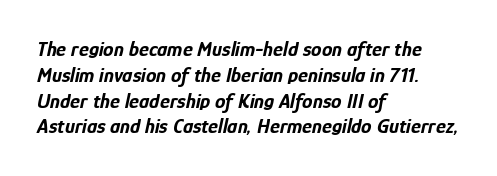
Q: Is the text bold? A: Yes.
Q: Is the text italic (slanted)? A: Yes, it leans right by about 12 degrees.
Q: Is the text underlined? A: No.
Q: How is the paragraph aligned? A: Left-aligned.
Q: Is the spacing between letters normal or unusually wide? A: Normal.
